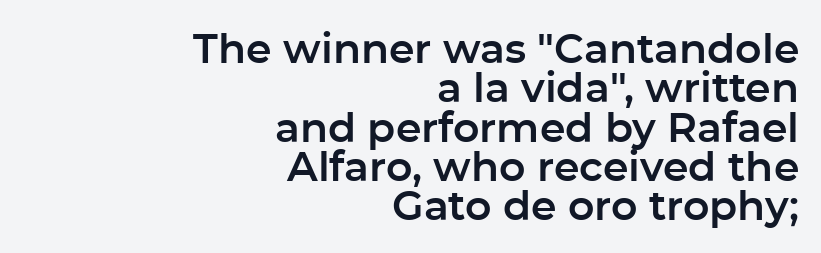
{"serif": "no", "italic": "no", "width": "normal", "stroke_contrast": "low", "x_height": "medium", "monospaced": "no", "underline": "no", "align": "right", "line_spacing": "tight", "line_spacing_ratio": 0.96, "letter_spacing": "normal", "letter_spacing_em": 0.0, "glyph_px": 41}
